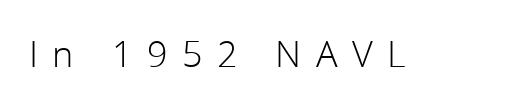
Q: Is the text bold? A: No.
Q: Is the text italic (slanted)? A: No, it is upright.
Q: Is the typeface a serif or a sans-serif typeface? A: Sans-serif.
Q: Is the text underlined? A: No.
Q: Is the spacing between letters normal or unusually wide? A: Unusually wide.
Q: Width (condensed, normal, or wide)? A: Normal.
Q: Stroke contrast? A: Low.
Q: x-height? A: Medium.
Q: Monospaced? A: No.
